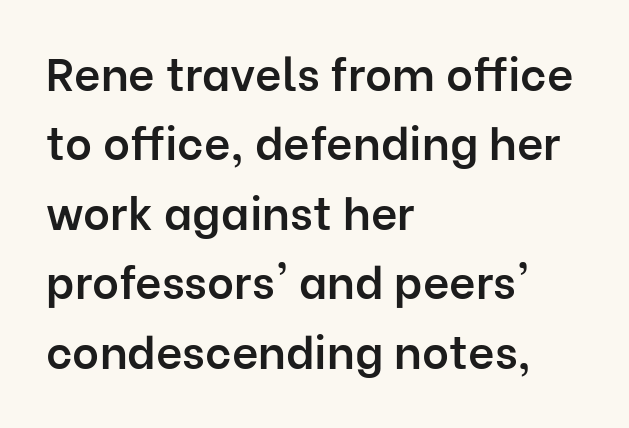
Q: Is the text bold? A: Semi-bold.
Q: Is the text italic (slanted)? A: No, it is upright.
Q: Is the typeface a serif or a sans-serif typeface? A: Sans-serif.
Q: Is the text underlined? A: No.
Q: How is the paragraph aligned? A: Left-aligned.
Q: Is the spacing between letters normal or unusually wide? A: Normal.
Q: Is the spacing between lines tight, normal or loose? A: Normal.
Q: Width (condensed, normal, or wide)? A: Normal.
Q: Stroke contrast? A: Low.
Q: x-height? A: Medium.
Q: Monospaced? A: No.
